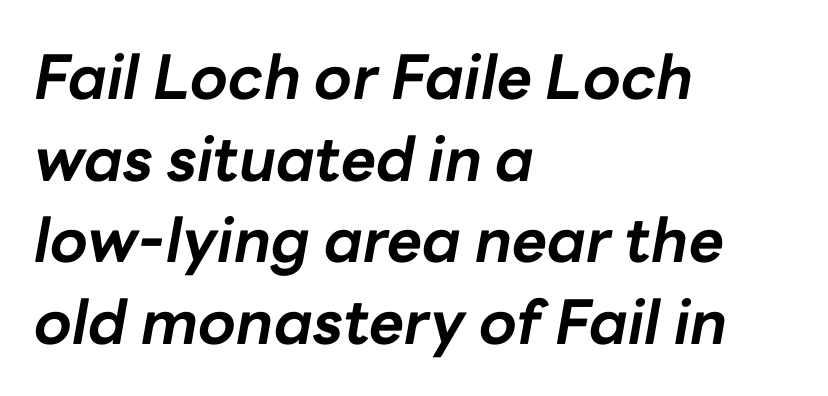
{"italic": "yes", "lean": "right", "slant_degrees": 10, "bold": "yes", "weight": "bold", "width": "normal", "stroke_contrast": "low", "x_height": "medium", "monospaced": "no", "underline": "no", "align": "left", "line_spacing": "normal", "line_spacing_ratio": 1.34, "letter_spacing": "normal", "letter_spacing_em": 0.0, "glyph_px": 61}
